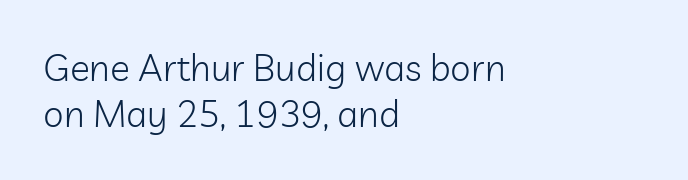
{"serif": "no", "italic": "no", "bold": "no", "weight": "light", "width": "normal", "stroke_contrast": "low", "x_height": "medium", "monospaced": "no", "underline": "no", "align": "left", "line_spacing_ratio": 1.23, "letter_spacing": "normal", "letter_spacing_em": 0.0, "glyph_px": 37}
